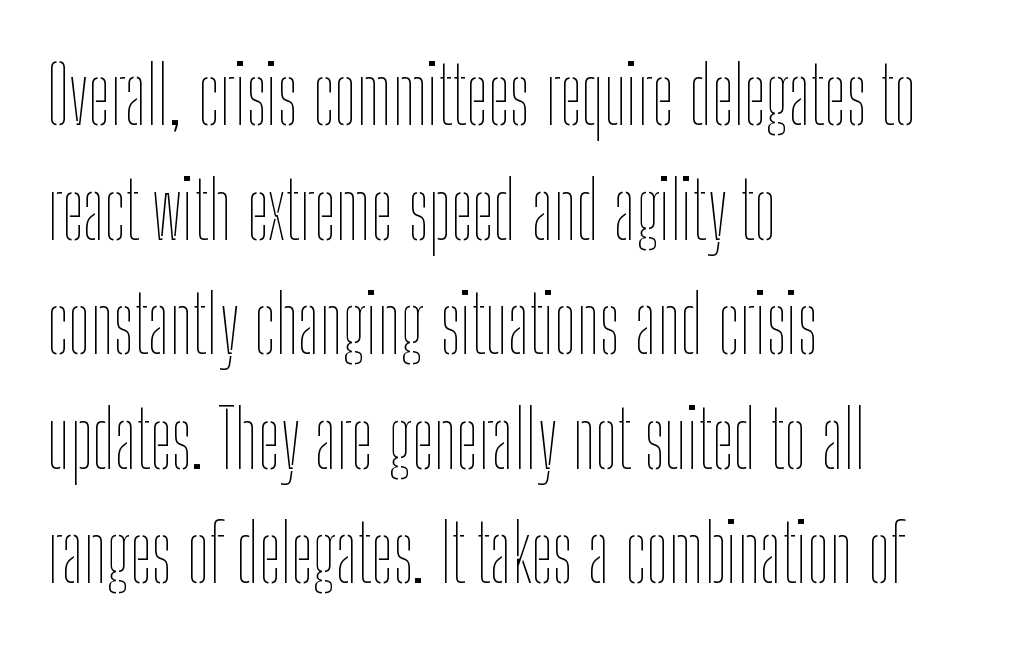
{"italic": "no", "bold": "no", "weight": "thin", "width": "condensed", "stroke_contrast": "low", "x_height": "medium", "monospaced": "no", "underline": "no", "align": "left", "line_spacing": "normal", "line_spacing_ratio": 1.45, "letter_spacing": "normal", "letter_spacing_em": 0.0, "glyph_px": 79}
